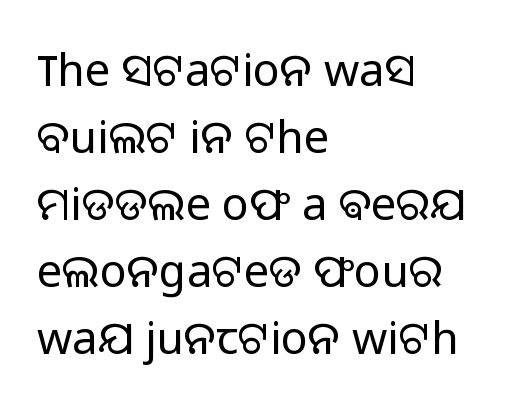
Q: Is the text bold? A: No.
Q: Is the text italic (slanted)? A: No, it is upright.
Q: Is the typeface a serif or a sans-serif typeface? A: Sans-serif.
Q: Is the text underlined? A: No.
Q: How is the paragraph aligned? A: Left-aligned.
Q: Is the spacing between letters normal or unusually wide? A: Normal.
Q: Is the spacing between lines tight, normal or loose? A: Normal.
Q: Width (condensed, normal, or wide)? A: Normal.
Q: Stroke contrast? A: Low.
Q: x-height? A: Medium.
Q: Monospaced? A: No.
